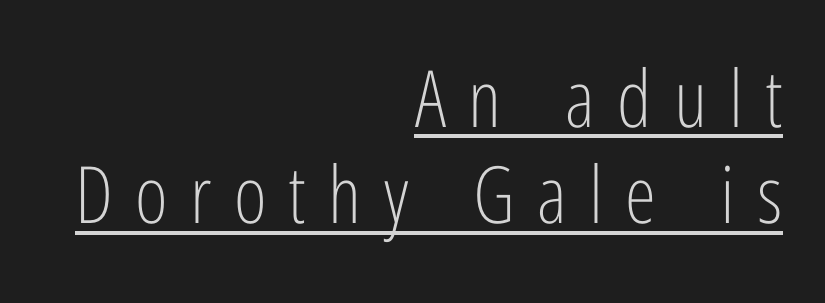
The image shows 79 px light, condensed sans-serif type, upright; set right-aligned, line spacing 1.22x, unusually wide letter spacing (+0.28 em), underlined; low stroke contrast and a medium x-height.
